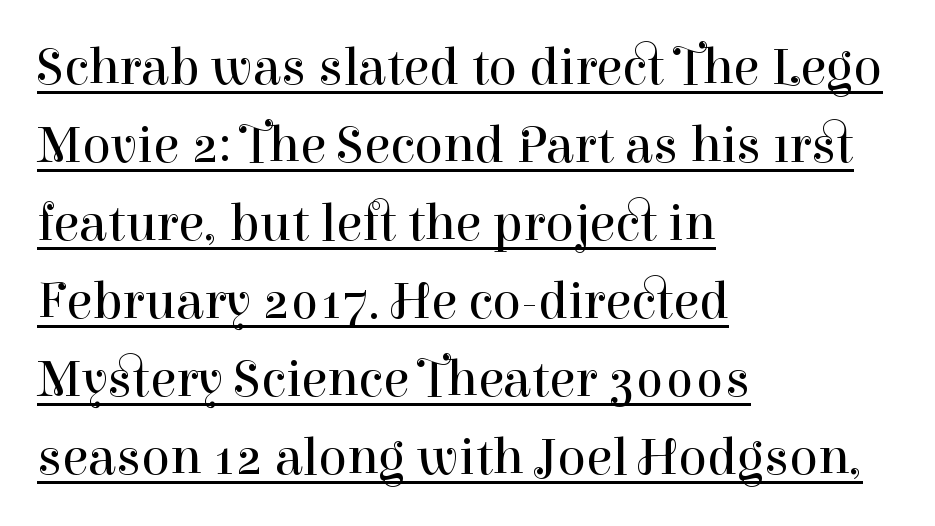
The image shows 53 px regular-weight serif type, upright; set left-aligned, normal line spacing (1.47x), normal letter spacing, underlined; high stroke contrast and a medium x-height.
